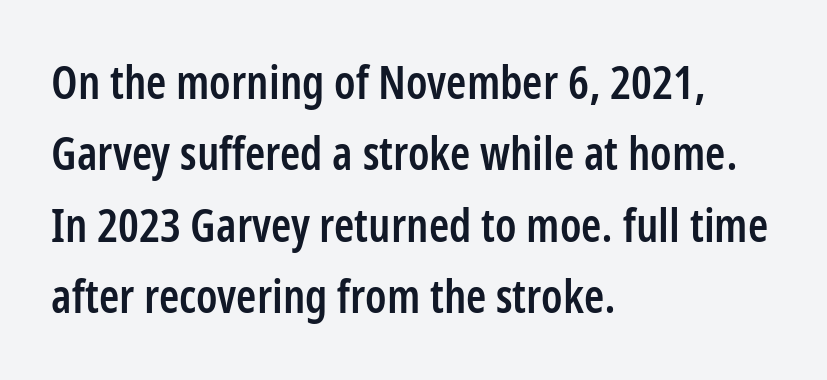
The image shows 46 px semibold, condensed sans-serif type, upright; set left-aligned, normal line spacing (1.55x), normal letter spacing, not underlined; low stroke contrast and a medium x-height.
